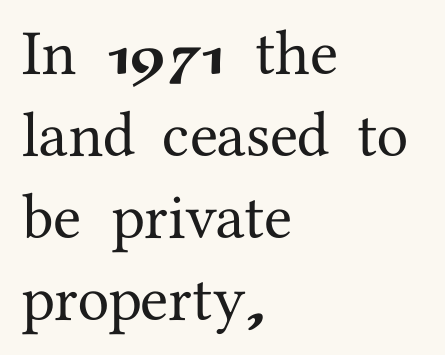
Q: Is the text italic (slanted)? A: No, it is upright.
Q: Is the typeface a serif or a sans-serif typeface? A: Serif.
Q: Is the text underlined? A: No.
Q: How is the paragraph aligned? A: Left-aligned.
Q: Is the spacing between letters normal or unusually wide? A: Normal.
Q: Is the spacing between lines tight, normal or loose? A: Normal.
Q: Width (condensed, normal, or wide)? A: Normal.
Q: Stroke contrast? A: Medium.
Q: x-height? A: Medium.
Q: Monospaced? A: No.
